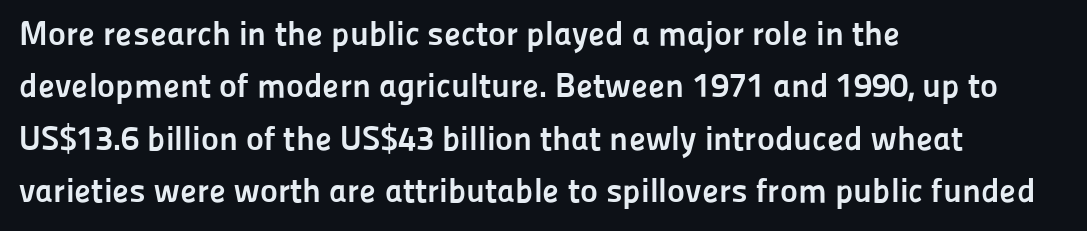
{"serif": "no", "italic": "no", "bold": "yes", "weight": "semibold", "width": "normal", "stroke_contrast": "low", "x_height": "medium", "monospaced": "no", "underline": "no", "align": "left", "line_spacing": "normal", "line_spacing_ratio": 1.54, "letter_spacing": "normal", "letter_spacing_em": 0.0, "glyph_px": 34}
